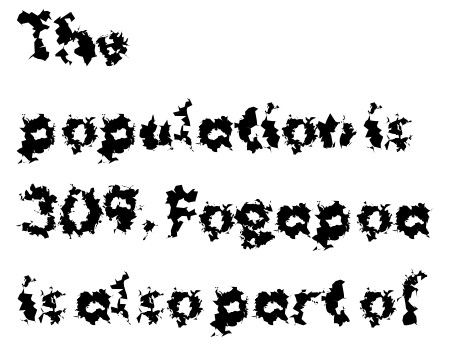
A typesetter would call this proportional, since set widths differ per character. Honestly, there is no underline to notice here at all. The letters stand straight up with perfectly vertical stems. Alignment: flush left.
